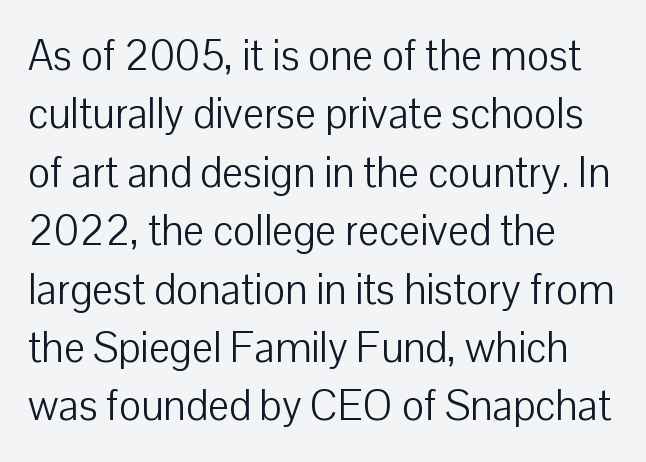
{"serif": "no", "italic": "no", "bold": "no", "weight": "light", "width": "normal", "stroke_contrast": "low", "x_height": "medium", "monospaced": "no", "underline": "no", "align": "left", "line_spacing": "normal", "line_spacing_ratio": 1.39, "letter_spacing": "normal", "letter_spacing_em": 0.0, "glyph_px": 42}
